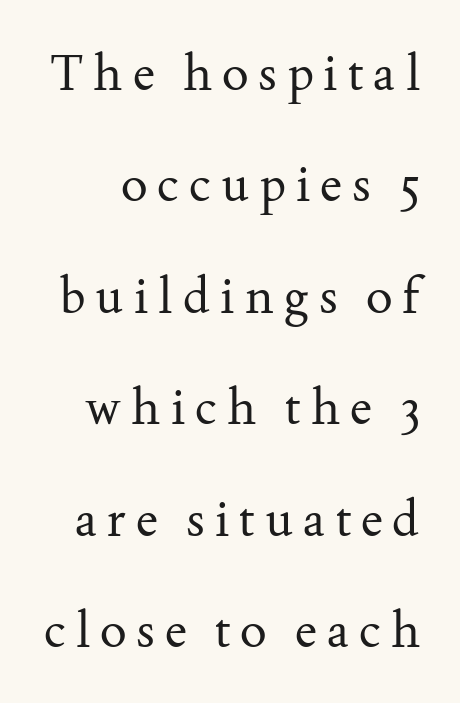
Each row of text sits above clean, open space. A great deal of white space separates one row of letters from the next. Designer's note — italics off, roman on. The weight tops out at a normal text grade. Here the designer chose a conventional face with non-uniform glyph widths. These lines have a slow, spaced-out rhythm from letter to letter.
